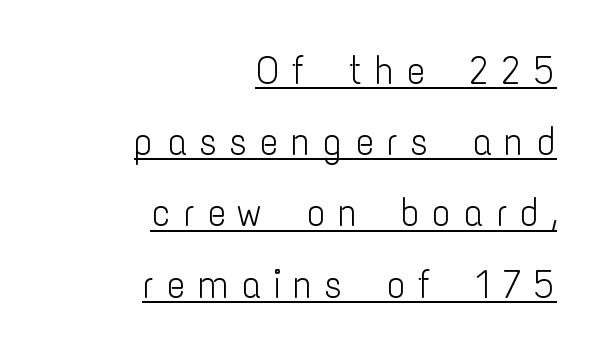
The image shows 40 px light, condensed sans-serif type, upright; set right-aligned, line spacing 1.78x, unusually wide letter spacing (+0.3 em), underlined; low stroke contrast and a medium x-height.
